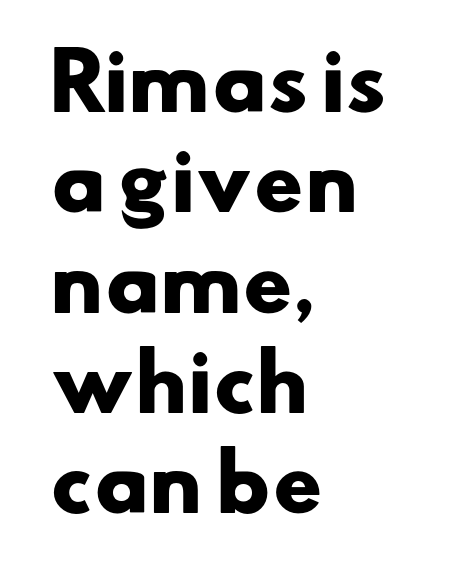
{"serif": "no", "bold": "yes", "weight": "heavy", "width": "wide", "stroke_contrast": "low", "x_height": "small", "monospaced": "no", "underline": "no", "align": "left", "line_spacing": "normal", "line_spacing_ratio": 1.32, "letter_spacing": "normal", "letter_spacing_em": 0.0, "glyph_px": 76}
